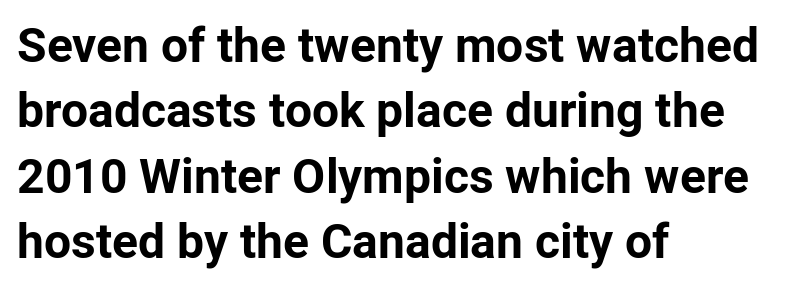
Q: Is the text bold? A: Yes.
Q: Is the text italic (slanted)? A: No, it is upright.
Q: Is the typeface a serif or a sans-serif typeface? A: Sans-serif.
Q: Is the text underlined? A: No.
Q: How is the paragraph aligned? A: Left-aligned.
Q: Is the spacing between letters normal or unusually wide? A: Normal.
Q: Is the spacing between lines tight, normal or loose? A: Normal.
Q: Width (condensed, normal, or wide)? A: Normal.
Q: Stroke contrast? A: Low.
Q: x-height? A: Medium.
Q: Monospaced? A: No.
